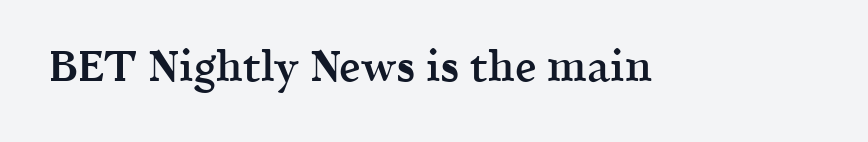
Descenders hang freely into open space. Bold? Not quite — semibold, heavier than regular but stopping short. These lines are rendered in a variable-pitch font. Unlike italic type, these characters show no tilt at all. The type family on display is of the serif kind.
